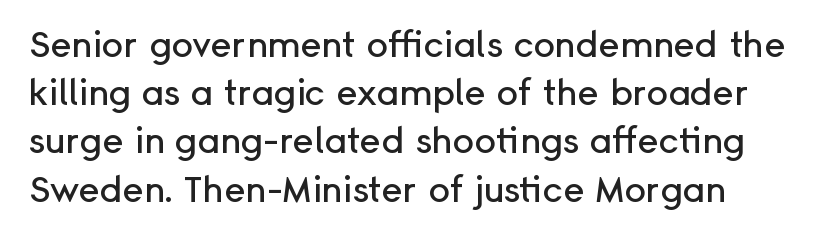
Q: Is the text italic (slanted)? A: No, it is upright.
Q: Is the typeface a serif or a sans-serif typeface? A: Sans-serif.
Q: Is the text underlined? A: No.
Q: Is the spacing between letters normal or unusually wide? A: Normal.
Q: Is the spacing between lines tight, normal or loose? A: Normal.
Q: Width (condensed, normal, or wide)? A: Normal.
Q: Stroke contrast? A: Low.
Q: x-height? A: Medium.
Q: Monospaced? A: No.
